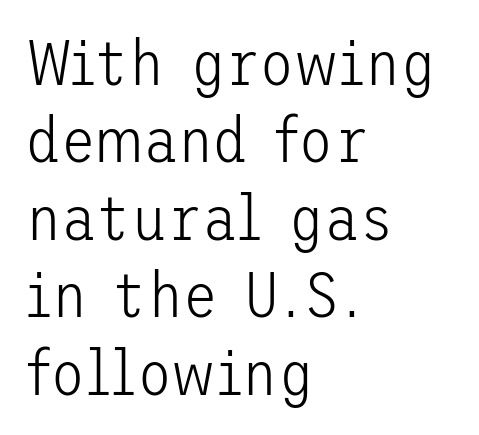
{"serif": "no", "italic": "no", "bold": "no", "weight": "light", "width": "normal", "stroke_contrast": "low", "x_height": "medium", "underline": "no", "align": "left", "line_spacing_ratio": 1.21, "letter_spacing": "normal", "letter_spacing_em": 0.0, "glyph_px": 64}
